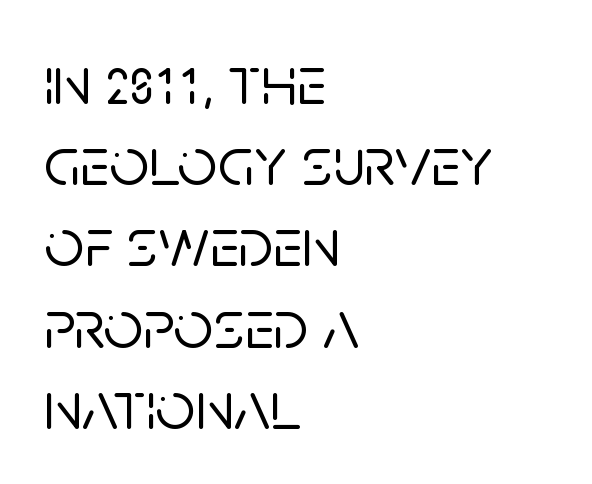
Q: Is the text italic (slanted)? A: No, it is upright.
Q: Is the typeface a serif or a sans-serif typeface? A: Sans-serif.
Q: Is the text underlined? A: No.
Q: How is the paragraph aligned? A: Left-aligned.
Q: Is the spacing between letters normal or unusually wide? A: Normal.
Q: Width (condensed, normal, or wide)? A: Normal.
Q: Stroke contrast? A: Low.
Q: x-height? A: Large.
Q: Monospaced? A: No.
